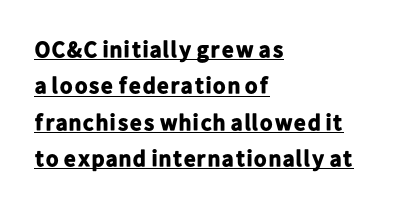
The image shows 23 px bold type, upright; set left-aligned, normal line spacing (1.58x), normal letter spacing, underlined.
